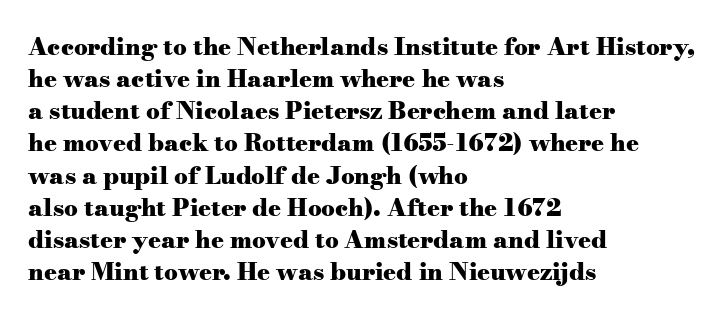
{"italic": "no", "bold": "yes", "underline": "no", "align": "left", "line_spacing": "normal", "line_spacing_ratio": 1.34, "letter_spacing": "normal", "letter_spacing_em": 0.0, "glyph_px": 24}
